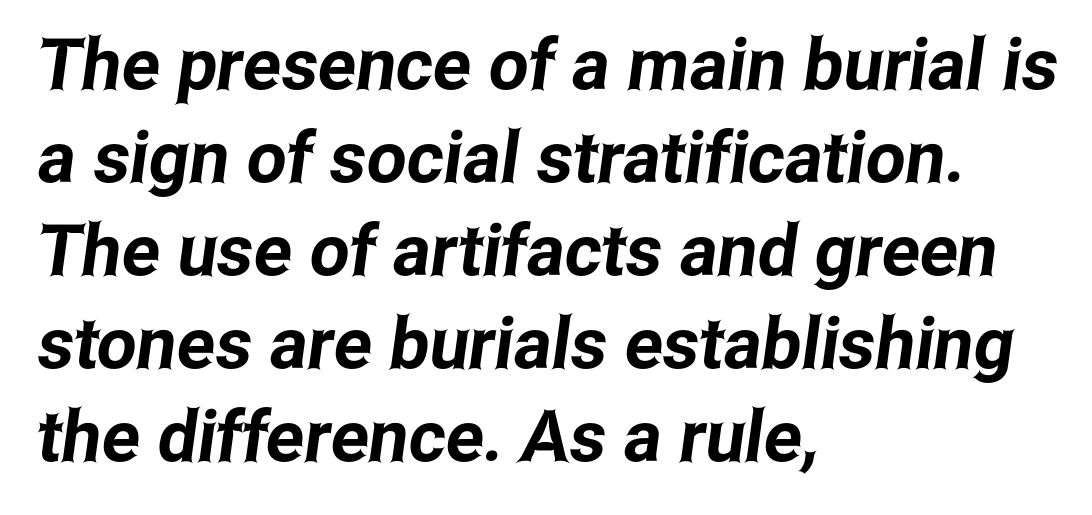
{"serif": "no", "width": "condensed", "stroke_contrast": "low", "x_height": "medium", "monospaced": "no", "underline": "no", "align": "left", "line_spacing": "normal", "line_spacing_ratio": 1.31, "letter_spacing": "normal", "letter_spacing_em": 0.0, "glyph_px": 71}
